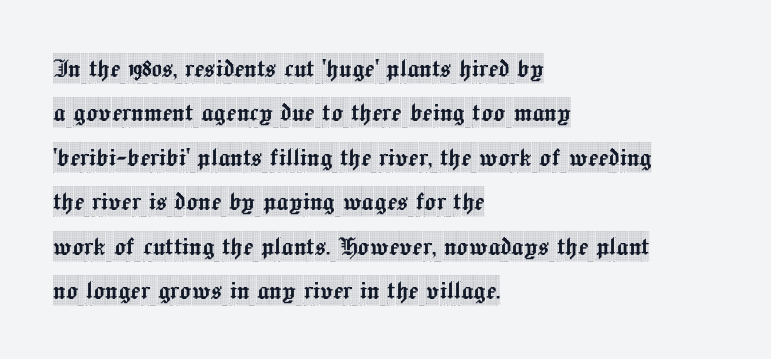
{"serif": "yes", "italic": "no", "width": "condensed", "x_height": "large", "monospaced": "no", "underline": "no", "align": "left", "line_spacing": "normal", "line_spacing_ratio": 1.48, "letter_spacing": "normal", "letter_spacing_em": 0.0, "glyph_px": 30}
